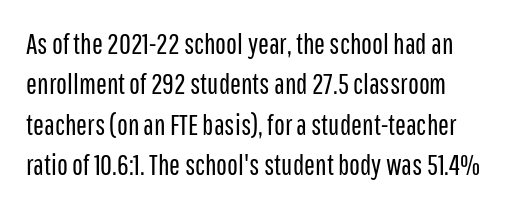
{"serif": "no", "italic": "no", "bold": "no", "weight": "regular", "width": "condensed", "stroke_contrast": "low", "x_height": "medium", "monospaced": "no", "underline": "no", "align": "left", "line_spacing": "normal", "line_spacing_ratio": 1.39, "letter_spacing": "normal", "letter_spacing_em": 0.0, "glyph_px": 29}
